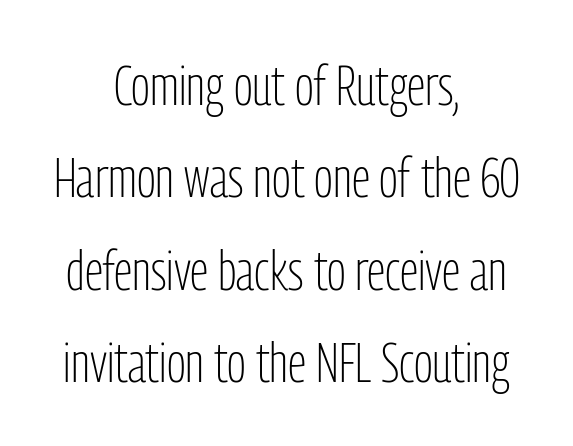
The letters carry no serifs — their stems end cleanly without finishing strokes. Spacing verdict: proportional, widths tailored to each character. Stems here are at most as thick as an everyday book face. A normal amount of white space separates one row of letters from the next.
